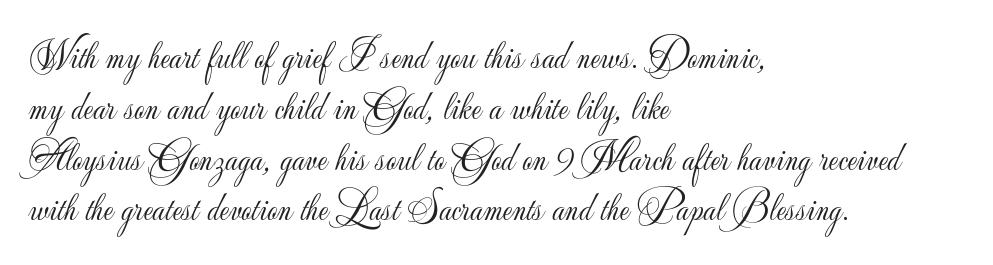
The image shows 40 px light sans-serif type; set left-aligned, normal line spacing (1.27x), normal letter spacing, not underlined; low stroke contrast and a small x-height.
